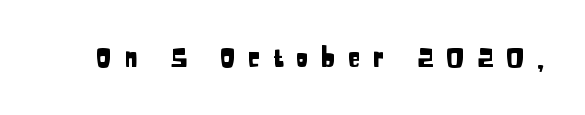
Q: Is the text italic (slanted)? A: No, it is upright.
Q: Is the text underlined? A: No.
Q: Is the spacing between letters normal or unusually wide? A: Unusually wide.
